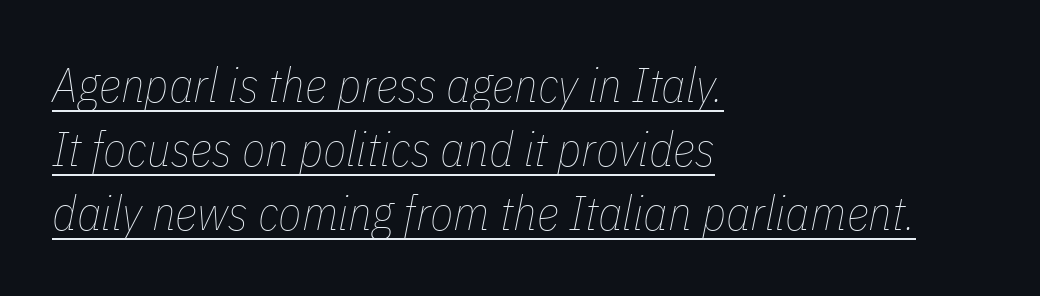
Q: Is the text bold? A: No.
Q: Is the text italic (slanted)? A: Yes, it leans right by about 11 degrees.
Q: Is the text underlined? A: Yes.
Q: How is the paragraph aligned? A: Left-aligned.
Q: Is the spacing between letters normal or unusually wide? A: Normal.
Q: Is the spacing between lines tight, normal or loose? A: Normal.
Q: Width (condensed, normal, or wide)? A: Condensed.
Q: Stroke contrast? A: Low.
Q: x-height? A: Medium.
Q: Monospaced? A: No.
